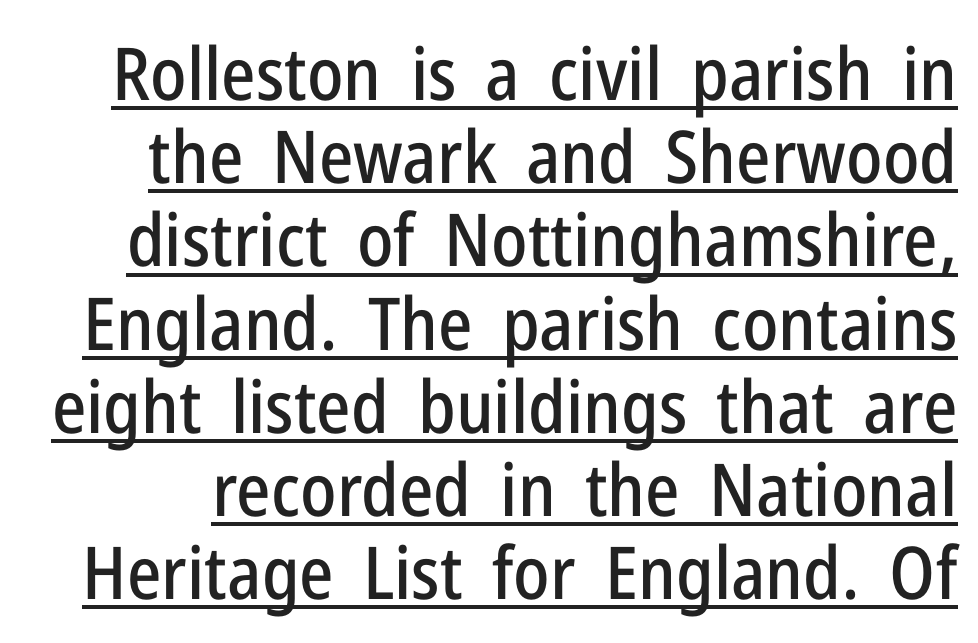
The line texture is even and compact thanks to regular tracking. Posture: straight, roman, zero tilt. The vertical gap from one line to the next is small. This sample carries an underscore along the baseline area. The letters advance in unequal steps, a hallmark of proportional type. Typographically, this falls in the sans-serif category.
